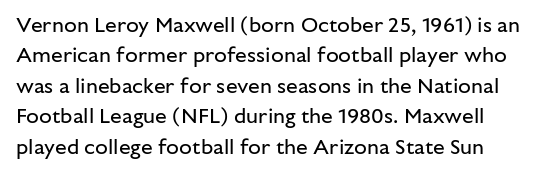
Letter spacing: default. Ink coverage per letter is moderate at most. The rag falls on the right side of this text block. Descenders are the only things crossing below the line. This block has exactly the height ordinary leading produces. This is the regular roman posture of the typeface.
